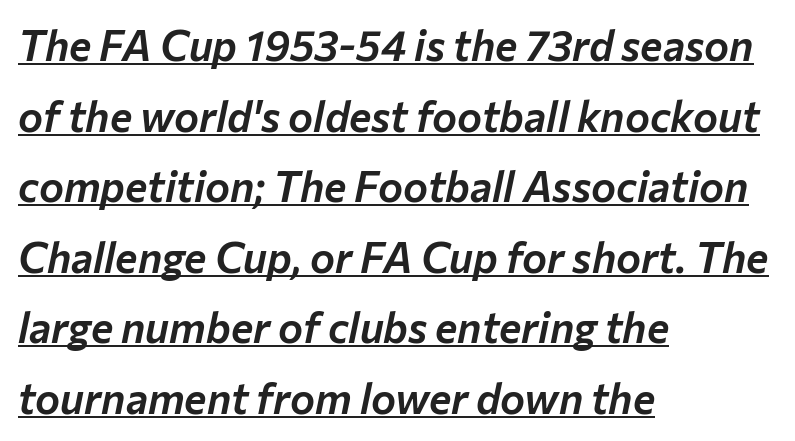
Would a proofreader flag this as italicized? Yes. Proportional: the letters do not fall into vertical columns. The letters sit at their default tracking, neither squeezed nor spread. The passage shown is underscored from start to finish. Students, observe: this is what conventionally led text looks like.
